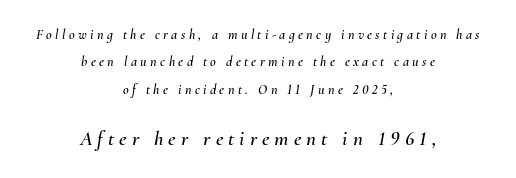
Yep, that's italic — everything's leaning. The emphasis by scale lands on block number two, below. The letters are spread apart with noticeably loose tracking. Casual observation: everything's sitting right in the middle.
